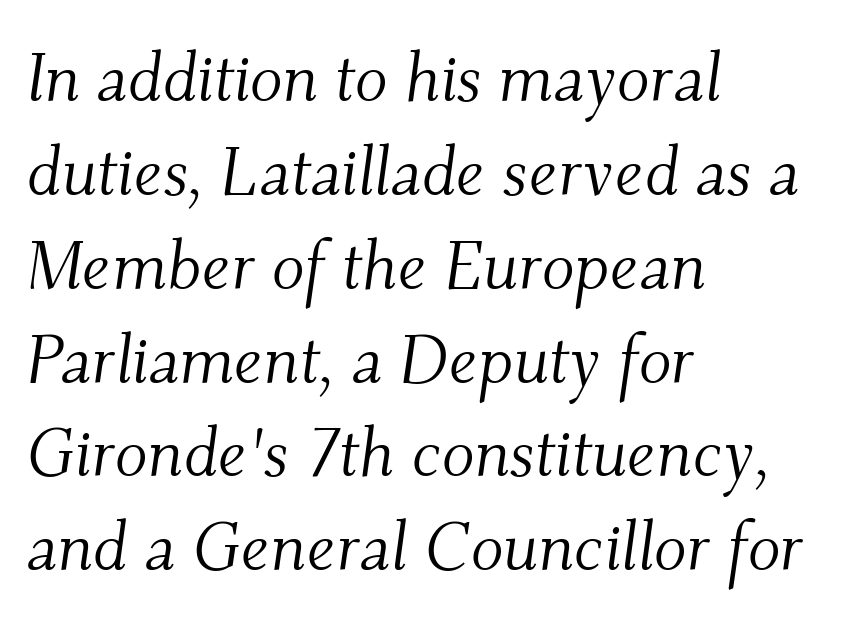
Q: Is the text bold? A: No.
Q: Is the text italic (slanted)? A: Yes, it leans right by about 9 degrees.
Q: Is the typeface a serif or a sans-serif typeface? A: Serif.
Q: Is the text underlined? A: No.
Q: How is the paragraph aligned? A: Left-aligned.
Q: Is the spacing between letters normal or unusually wide? A: Normal.
Q: Is the spacing between lines tight, normal or loose? A: Normal.
Q: Width (condensed, normal, or wide)? A: Normal.
Q: Stroke contrast? A: Medium.
Q: x-height? A: Small.
Q: Monospaced? A: No.
